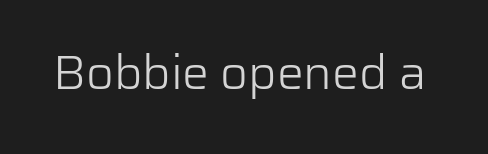
The image shows 48 px light sans-serif type, upright; set normal letter spacing, not underlined; low stroke contrast and a medium x-height.
